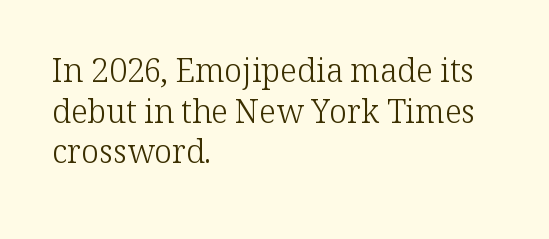
{"serif": "yes", "italic": "no", "bold": "no", "weight": "light", "width": "normal", "stroke_contrast": "low", "x_height": "medium", "monospaced": "no", "underline": "no", "align": "left", "line_spacing": "normal", "line_spacing_ratio": 1.27, "letter_spacing": "normal", "letter_spacing_em": 0.0, "glyph_px": 32}
